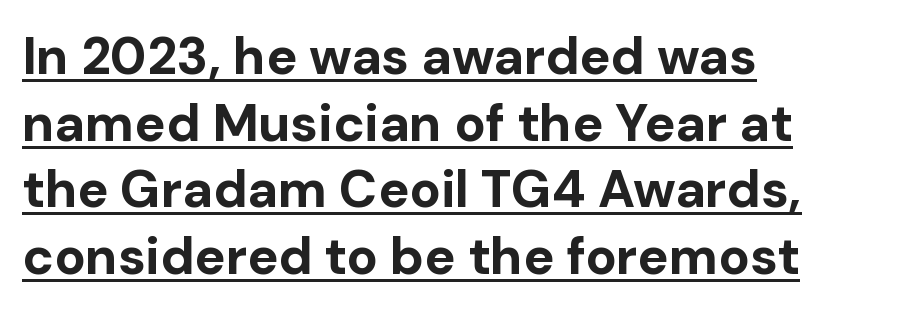
The image shows 52 px bold sans-serif type, upright; set left-aligned, normal line spacing (1.28x), normal letter spacing, underlined; low stroke contrast and a medium x-height.
